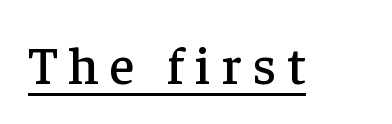
{"serif": "yes", "italic": "no", "width": "normal", "stroke_contrast": "low", "x_height": "medium", "monospaced": "no", "underline": "yes", "letter_spacing": "wide", "letter_spacing_em": 0.21, "glyph_px": 53}
